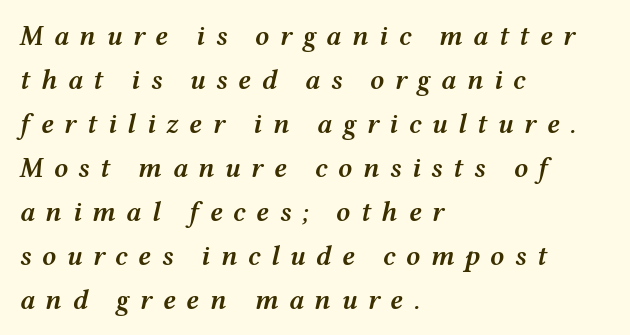
A somewhat darkened texture: the type is semibold rather than bold. Students, note that the glyphs here are deliberately spaced far apart. Line beginnings align vertically; line endings do not. Quick note: underline off. It's the slanting kind of type. Line spacing here is normal.
